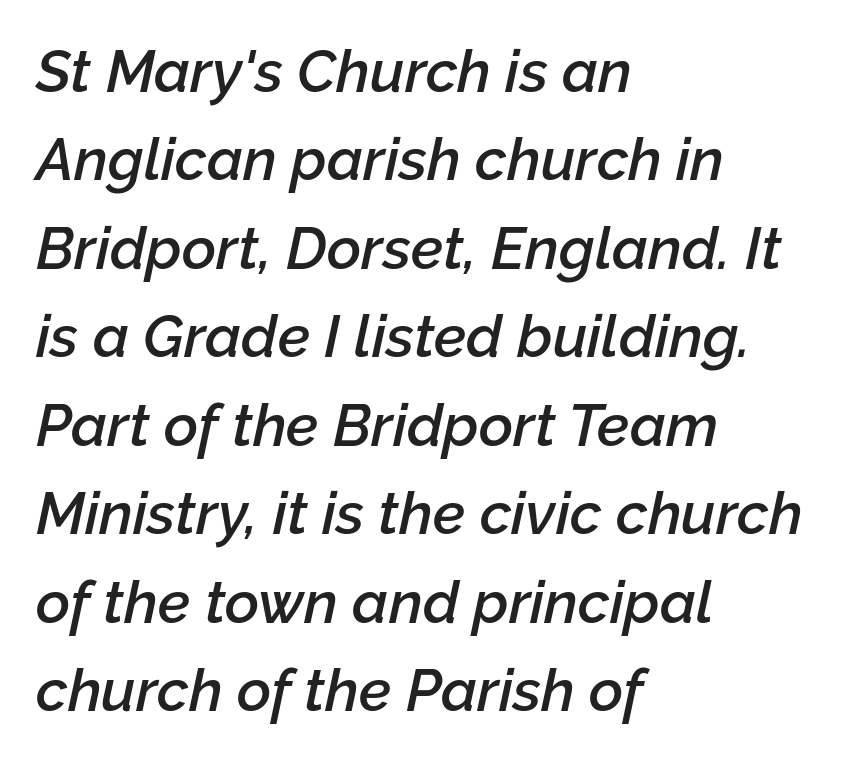
The image shows 59 px semibold type, italic (leaning right); set left-aligned, normal line spacing (1.5x), normal letter spacing, not underlined; low stroke contrast and a medium x-height.
